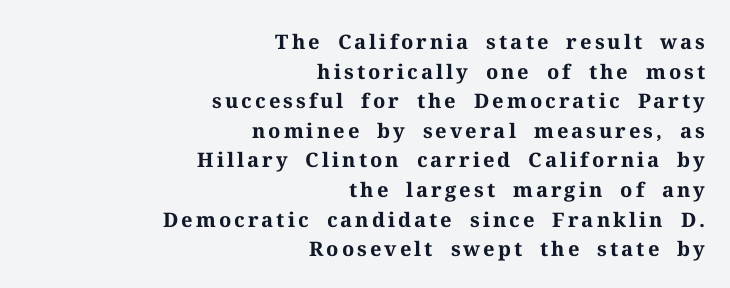
Notice how descenders clear the ascenders below comfortably — that's standard leading. Check the space under the baseline: it is left empty. The sample has been set heavy, in full bold. Short and long lines alike share a common ending point at right. The font's upright variant was chosen for this text.
